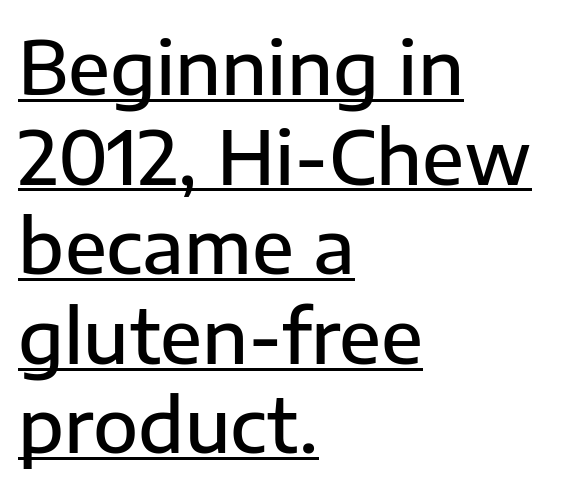
Is the letter spacing exaggerated? No — it looks like the ordinary default. Descenders here cross a horizontal rule under the line. Leftover space on each line is placed entirely after the last word. A semibold gives these letters moderate extra thickness, short of bold. Are there feet on the stems? There aren't — it's a sans.
